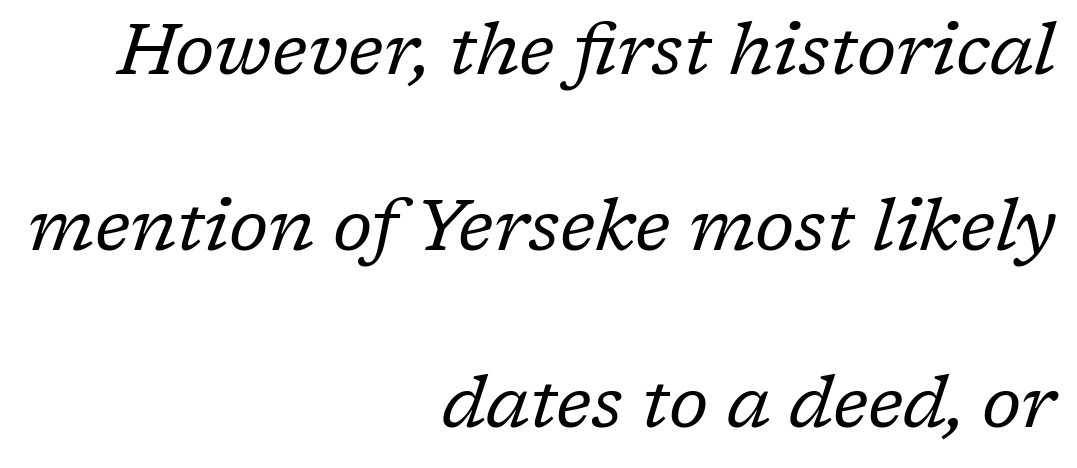
{"serif": "yes", "italic": "yes", "lean": "right", "slant_degrees": 17, "bold": "no", "weight": "regular", "width": "normal", "stroke_contrast": "low", "x_height": "medium", "monospaced": "no", "underline": "no", "align": "right", "line_spacing": "loose", "line_spacing_ratio": 2.45, "letter_spacing": "normal", "letter_spacing_em": 0.0, "glyph_px": 72}
